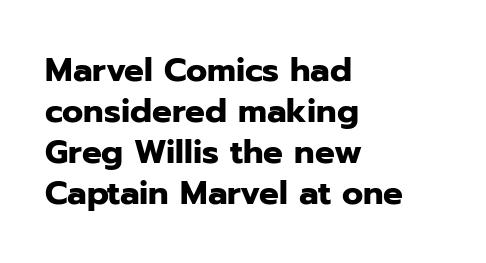
The image shows 33 px heavy sans-serif type, upright; set left-aligned, line spacing 1.24x, normal letter spacing, not underlined; low stroke contrast and a medium x-height.
